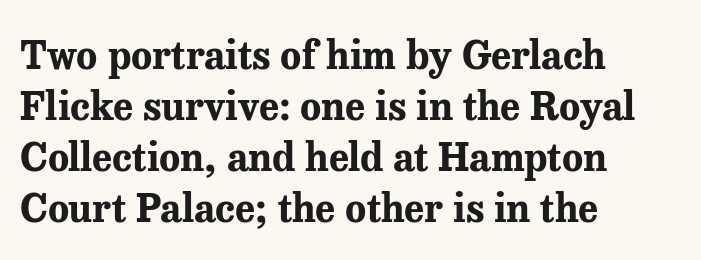
The image shows 39 px bold serif type, upright; set left-aligned, normal line spacing (1.31x), normal letter spacing, not underlined; medium stroke contrast and a medium x-height.
